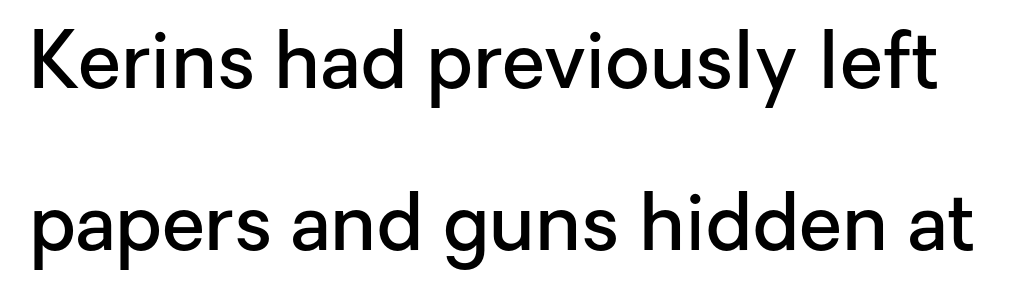
Q: Is the text bold? A: Semi-bold.
Q: Is the text italic (slanted)? A: No, it is upright.
Q: Is the typeface a serif or a sans-serif typeface? A: Sans-serif.
Q: Is the text underlined? A: No.
Q: Is the spacing between letters normal or unusually wide? A: Normal.
Q: Is the spacing between lines tight, normal or loose? A: Loose.
Q: Width (condensed, normal, or wide)? A: Normal.
Q: Stroke contrast? A: Low.
Q: x-height? A: Medium.
Q: Monospaced? A: No.
